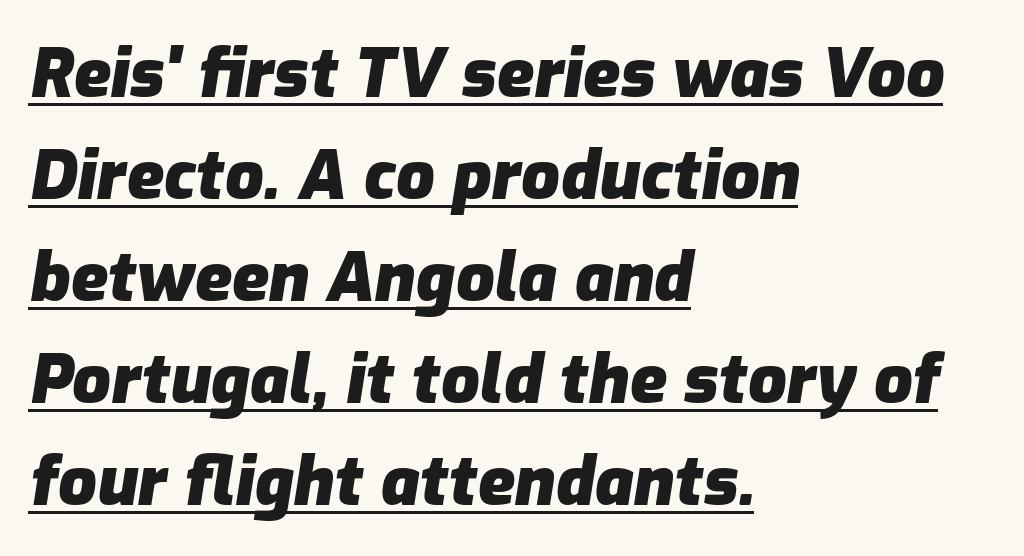
The image shows 68 px heavy type, italic (leaning right); set left-aligned, normal line spacing (1.5x), normal letter spacing, underlined; low stroke contrast and a medium x-height.
